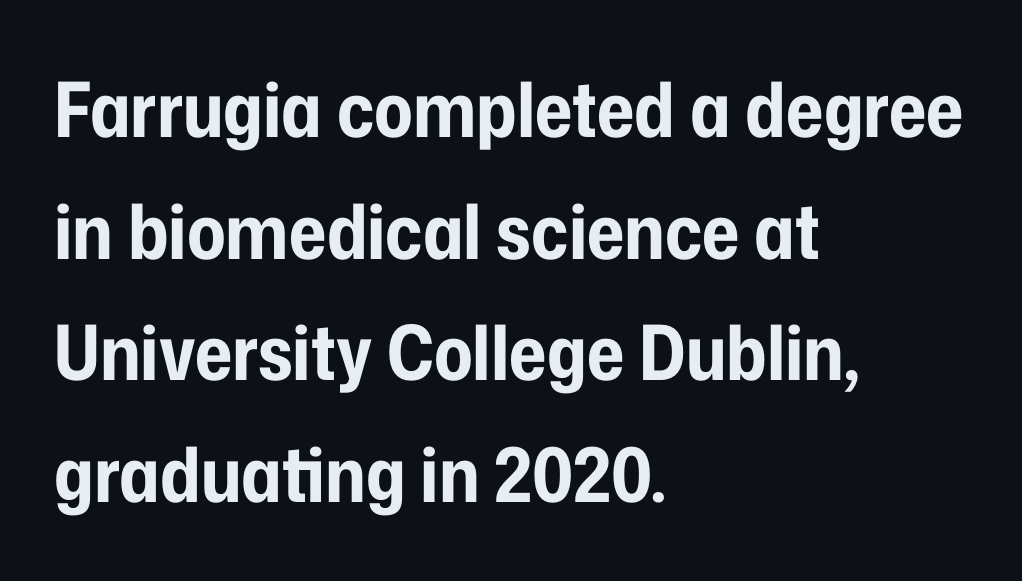
{"serif": "no", "italic": "no", "bold": "yes", "weight": "bold", "width": "condensed", "stroke_contrast": "low", "x_height": "medium", "monospaced": "no", "underline": "no", "align": "left", "line_spacing": "normal", "line_spacing_ratio": 1.6, "letter_spacing": "normal", "letter_spacing_em": 0.0, "glyph_px": 76}
